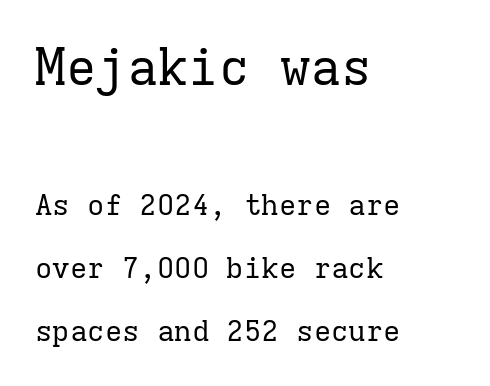
{"serif": "yes", "italic": "no", "bold": "no", "weight": "regular", "width": "normal", "stroke_contrast": "low", "x_height": "medium", "monospaced": "yes", "underline": "no", "align": "left", "line_spacing": "loose", "line_spacing_ratio": 2.18, "letter_spacing": "normal", "letter_spacing_em": 0.0, "larger_block": "first", "size_ratio": 1.76, "glyph_px": 51}
